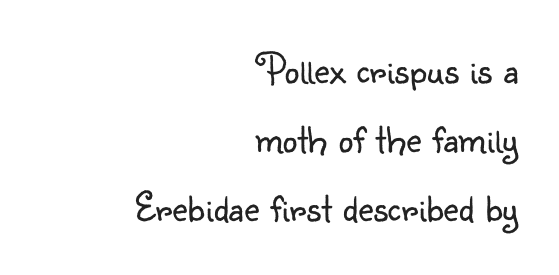
Q: Is the text bold? A: No.
Q: Is the text italic (slanted)? A: No, it is upright.
Q: Is the typeface a serif or a sans-serif typeface? A: Sans-serif.
Q: Is the text underlined? A: No.
Q: How is the paragraph aligned? A: Right-aligned.
Q: Is the spacing between letters normal or unusually wide? A: Normal.
Q: Is the spacing between lines tight, normal or loose? A: Normal.
Q: Width (condensed, normal, or wide)? A: Normal.
Q: Stroke contrast? A: Low.
Q: x-height? A: Small.
Q: Monospaced? A: No.
